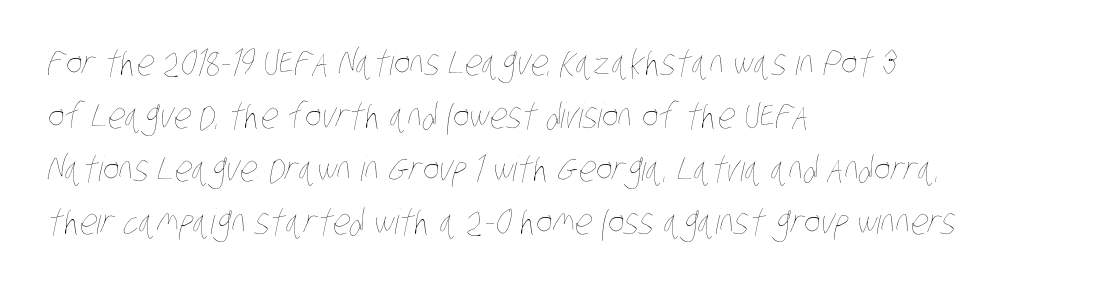
The image shows 35 px thin, condensed type; set left-aligned, normal line spacing (1.51x), normal letter spacing, not underlined; low stroke contrast and a large x-height.
